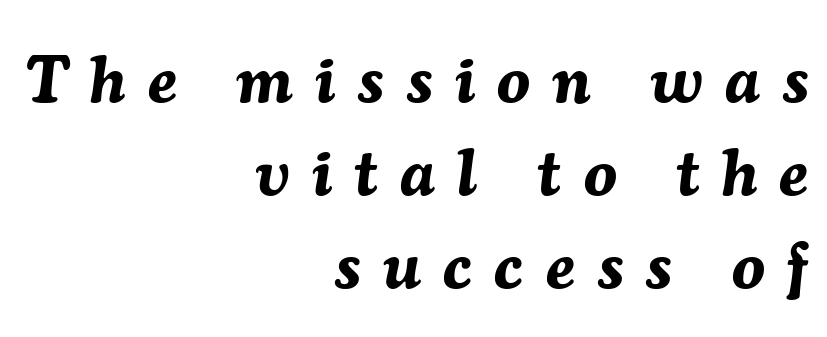
Q: Is the text bold? A: Yes.
Q: Is the text italic (slanted)? A: Yes, it leans right by about 7 degrees.
Q: Is the text underlined? A: No.
Q: How is the paragraph aligned? A: Right-aligned.
Q: Is the spacing between letters normal or unusually wide? A: Unusually wide.
Q: Is the spacing between lines tight, normal or loose? A: Normal.
Q: Width (condensed, normal, or wide)? A: Normal.
Q: Stroke contrast? A: Medium.
Q: x-height? A: Medium.
Q: Monospaced? A: No.
